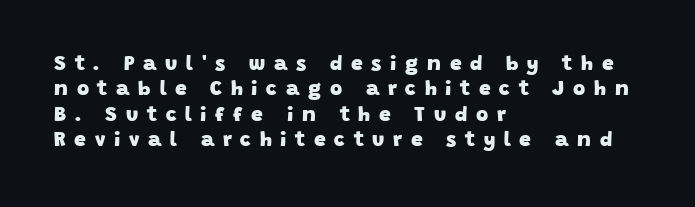
The image shows 21 px bold type; set left-aligned, line spacing 1.21x, unusually wide letter spacing (+0.41 em), not underlined.
